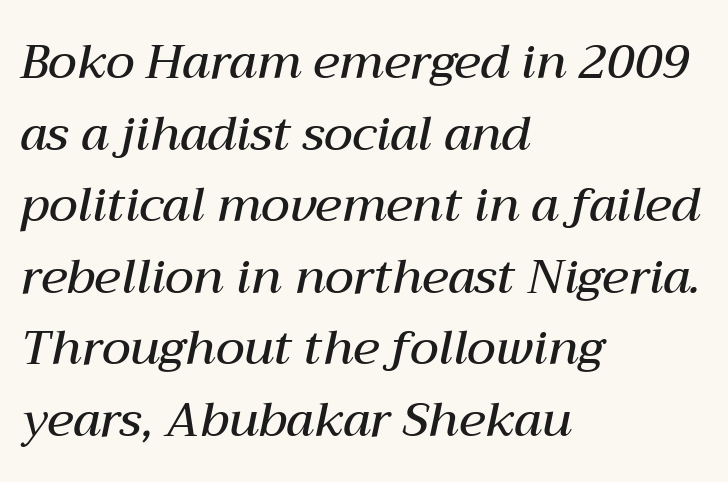
{"italic": "yes", "lean": "right", "slant_degrees": 12, "bold": "semi", "weight": "semibold", "width": "normal", "stroke_contrast": "medium", "x_height": "medium", "monospaced": "no", "underline": "no", "align": "left", "line_spacing": "normal", "line_spacing_ratio": 1.49, "letter_spacing": "normal", "letter_spacing_em": 0.0, "glyph_px": 48}
